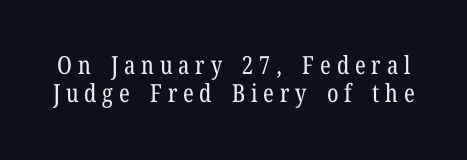
Honestly, there is no underline to notice here at all. Stems and bowls with no extra thickness — not bold. Nope, not italic — everything's standing straight. The rendering inserts visible extra space after every character. Honestly, the rows look squashed on top of each other.
